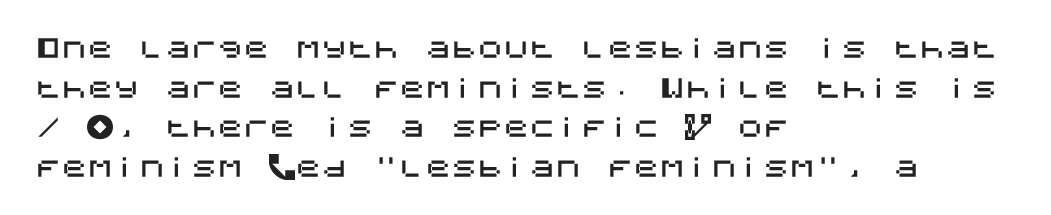
The image shows 26 px text type, upright; set left-aligned, normal line spacing (1.52x), normal letter spacing, not underlined.
